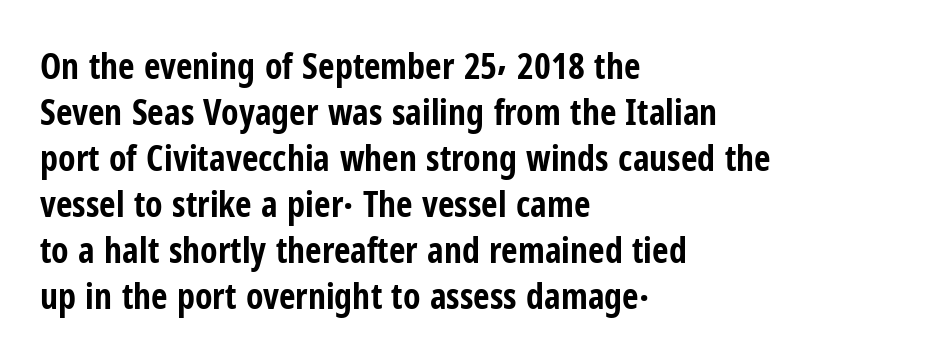
Q: Is the text bold? A: Yes.
Q: Is the text italic (slanted)? A: No, it is upright.
Q: Is the typeface a serif or a sans-serif typeface? A: Sans-serif.
Q: Is the text underlined? A: No.
Q: How is the paragraph aligned? A: Left-aligned.
Q: Is the spacing between letters normal or unusually wide? A: Normal.
Q: Is the spacing between lines tight, normal or loose? A: Normal.
Q: Width (condensed, normal, or wide)? A: Condensed.
Q: Stroke contrast? A: Low.
Q: x-height? A: Medium.
Q: Monospaced? A: No.
